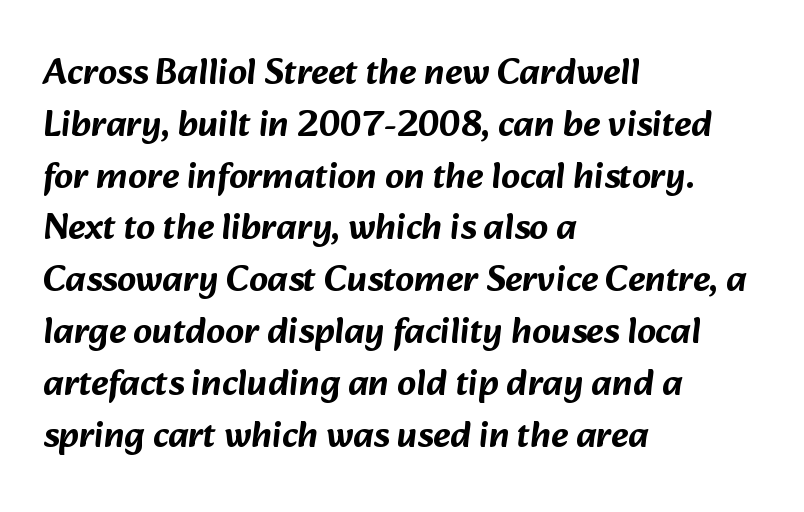
The image shows 37 px sans-serif type; set left-aligned, normal line spacing (1.4x), normal letter spacing, not underlined; low stroke contrast and a medium x-height.
